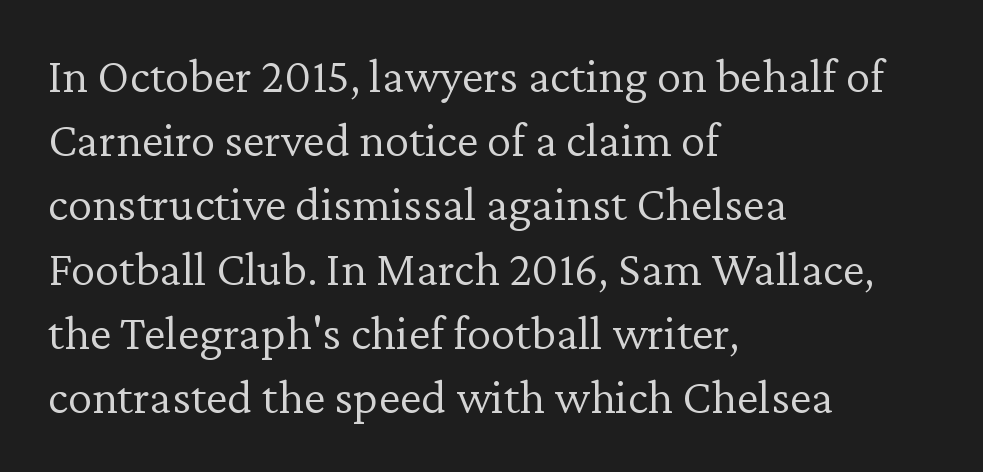
{"serif": "yes", "italic": "no", "bold": "no", "weight": "light", "width": "normal", "stroke_contrast": "low", "x_height": "medium", "monospaced": "no", "underline": "no", "align": "left", "line_spacing": "normal", "line_spacing_ratio": 1.31, "letter_spacing": "normal", "letter_spacing_em": 0.0, "glyph_px": 49}
